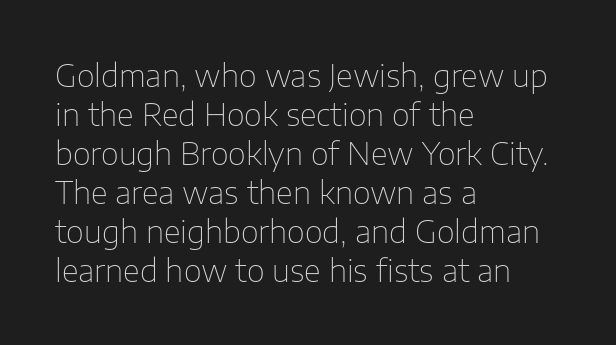
The image shows 31 px thin sans-serif type, upright; set left-aligned, normal line spacing (1.26x), normal letter spacing, not underlined; low stroke contrast and a medium x-height.
